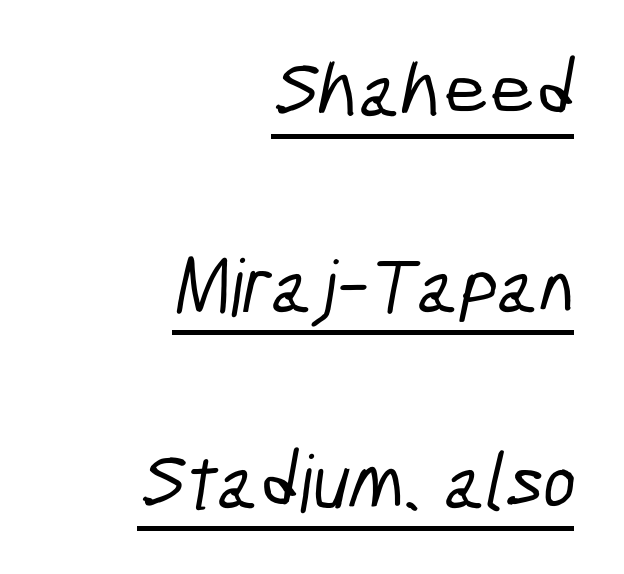
{"serif": "no", "width": "condensed", "stroke_contrast": "low", "x_height": "medium", "monospaced": "no", "underline": "yes", "align": "right", "line_spacing": "loose", "line_spacing_ratio": 2.48, "letter_spacing": "normal", "letter_spacing_em": 0.0, "glyph_px": 79}
